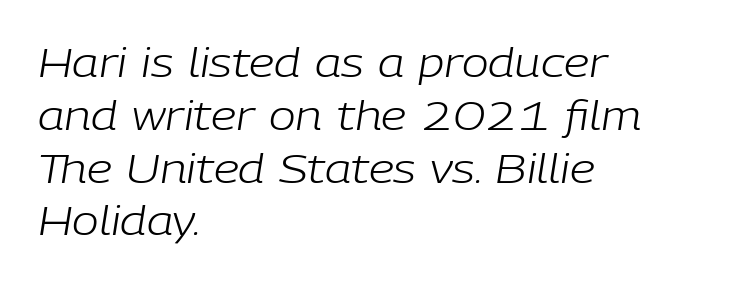
The image shows 40 px light type, italic (leaning right); set left-aligned, normal line spacing (1.32x), normal letter spacing, not underlined; low stroke contrast and a medium x-height.
